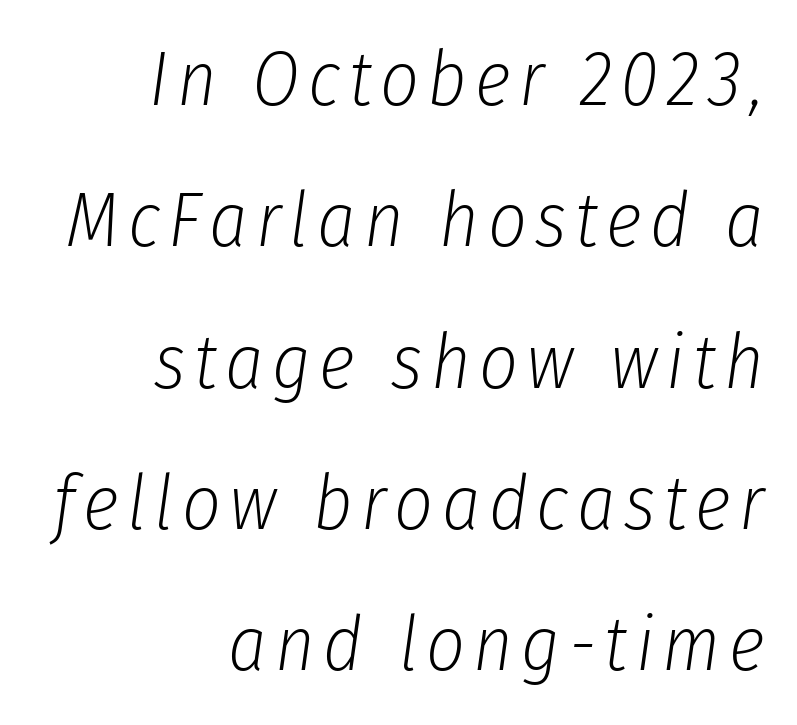
Character widths vary here, with narrow letters taking less room than wide ones. The lettering tilts uniformly, giving the passage an italic look. Weight: not bold — regular or lighter. Nobody drew a line under any word here.
